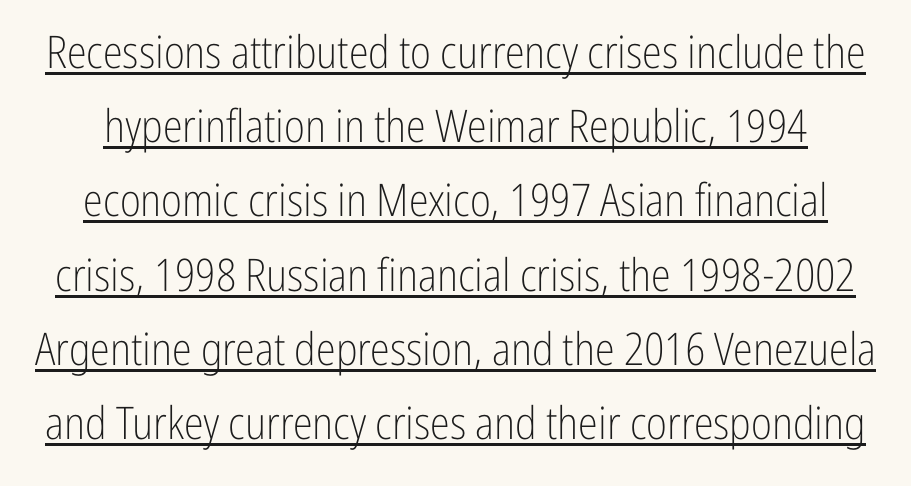
Q: Is the text bold? A: No.
Q: Is the text italic (slanted)? A: No, it is upright.
Q: Is the typeface a serif or a sans-serif typeface? A: Sans-serif.
Q: Is the text underlined? A: Yes.
Q: Is the spacing between letters normal or unusually wide? A: Normal.
Q: Is the spacing between lines tight, normal or loose? A: Normal.
Q: Width (condensed, normal, or wide)? A: Condensed.
Q: Stroke contrast? A: Low.
Q: x-height? A: Medium.
Q: Monospaced? A: No.
